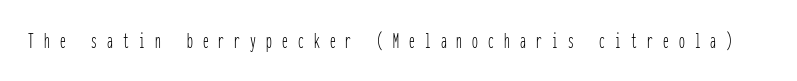
The image shows 23 px text type, upright; set unusually wide letter spacing (+0.44 em), not underlined.
